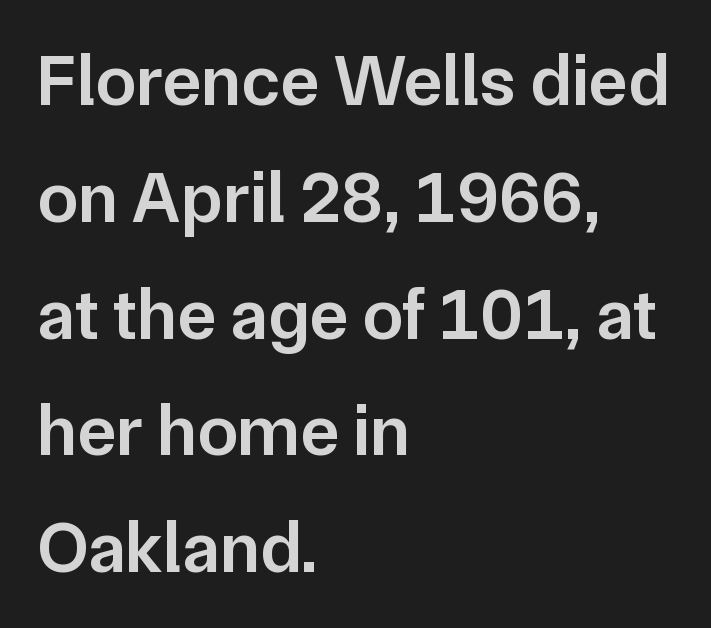
The leading is moderate, giving the passage an even texture. The letters sit at their default tracking, neither squeezed nor spread. Notice how the passage keeps a crisp vertical edge on the left only. Beneath every word, the page is bare. In terms of letterform style, serifs are entirely absent. The letters stand straight up with perfectly vertical stems.
